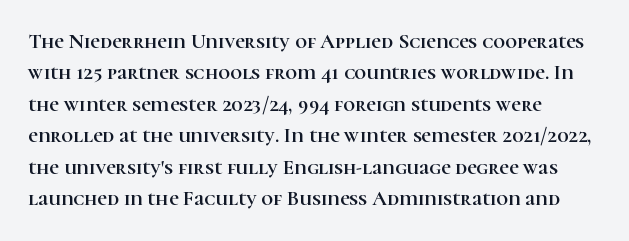
Unmarked baselines from the first word to the last. Every character sits straight up, as roman type does. The lines in this sample share a left origin and differ only in where they stop. Summary of vertical rhythm: regular, with standard interline spacing. Inter-character spacing is left at the font's built-in metrics.
